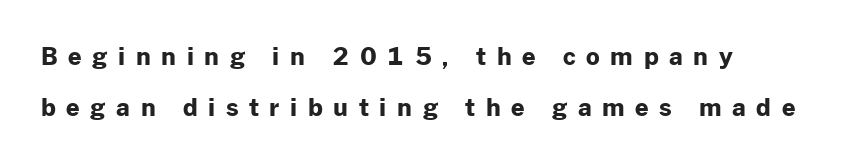
This rendering uses left alignment, leaving the right contour irregular. Every character sits straight up, as roman type does. The space between consecutive lines is lavish. The strip under each line holds only bare page.
